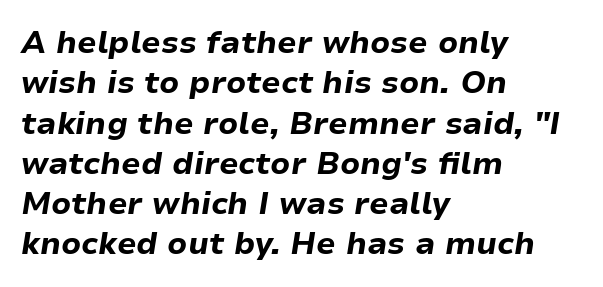
Compared with an ordinary text face, these strokes are far heavier — a full bold. Horizontally, the lines are justified to the leading edge only. The typography opts for an oblique posture over an upright one. The passage shown is not underscored anywhere. The vertical gap from one line to the next is medium.
